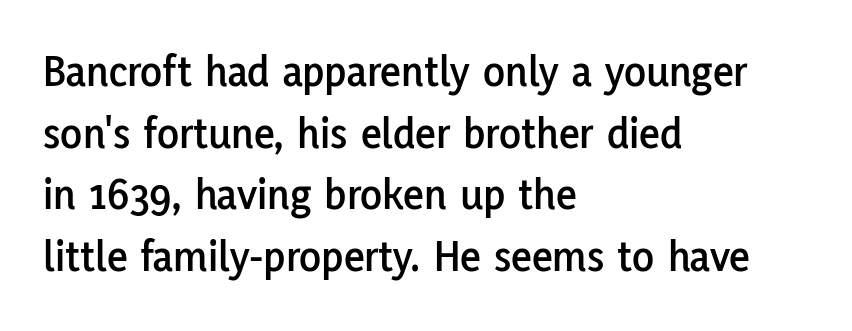
{"serif": "no", "italic": "no", "width": "normal", "stroke_contrast": "low", "x_height": "medium", "monospaced": "no", "underline": "no", "align": "left", "line_spacing": "normal", "line_spacing_ratio": 1.37, "letter_spacing": "normal", "letter_spacing_em": 0.0, "glyph_px": 45}
